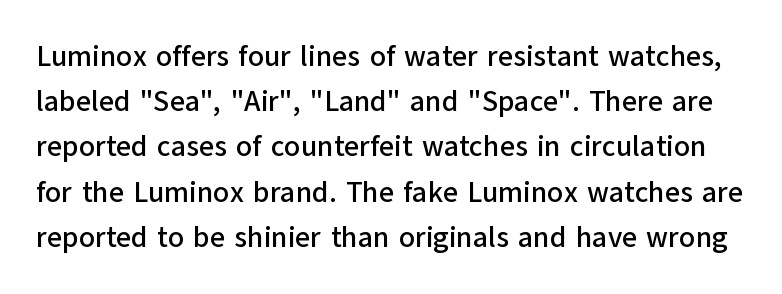
{"serif": "no", "italic": "no", "width": "normal", "stroke_contrast": "low", "x_height": "medium", "monospaced": "no", "underline": "no", "line_spacing": "normal", "line_spacing_ratio": 1.56, "letter_spacing": "normal", "letter_spacing_em": 0.0, "glyph_px": 29}
